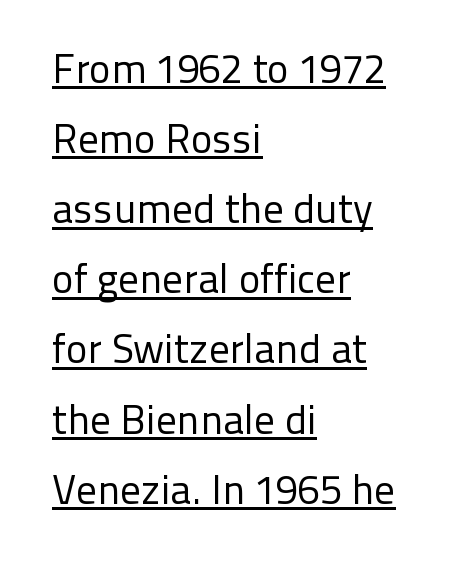
Here the designer chose a conventional face with non-uniform glyph widths. This rendering employs a face without finishing strokes, i.e., a sans-serif. Ascenders rise straight up at ninety degrees. The font sits on the lighter half of the weight spectrum, regular included. The horizontal fit of the characters is conventional and even.
